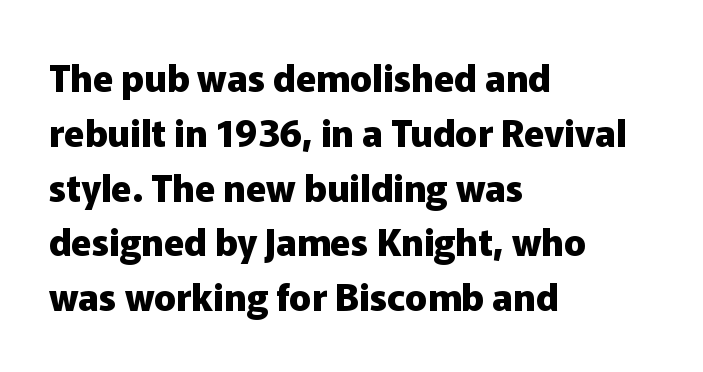
Q: Is the text bold? A: Yes.
Q: Is the text italic (slanted)? A: No, it is upright.
Q: Is the typeface a serif or a sans-serif typeface? A: Sans-serif.
Q: Is the text underlined? A: No.
Q: How is the paragraph aligned? A: Left-aligned.
Q: Is the spacing between letters normal or unusually wide? A: Normal.
Q: Is the spacing between lines tight, normal or loose? A: Normal.
Q: Width (condensed, normal, or wide)? A: Normal.
Q: Stroke contrast? A: Low.
Q: x-height? A: Medium.
Q: Monospaced? A: No.
